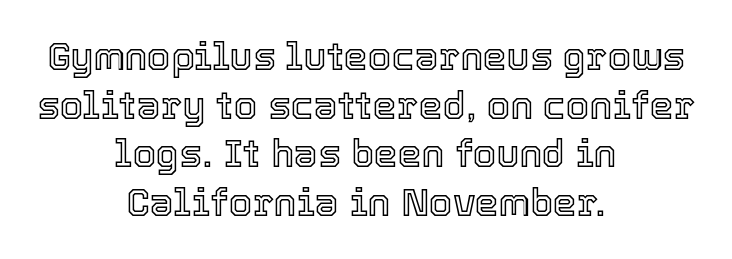
{"italic": "no", "width": "normal", "x_height": "medium", "monospaced": "no", "underline": "no", "align": "center", "line_spacing": "normal", "line_spacing_ratio": 1.28, "letter_spacing": "normal", "letter_spacing_em": 0.0, "glyph_px": 38}
